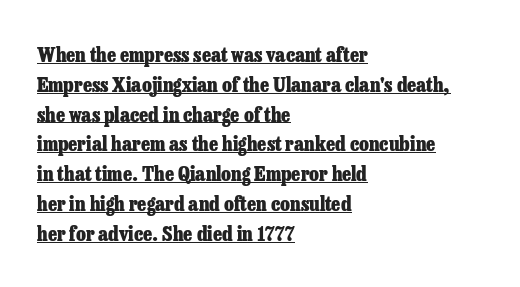
Q: Is the text bold? A: Yes.
Q: Is the text italic (slanted)? A: No, it is upright.
Q: Is the text underlined? A: Yes.
Q: How is the paragraph aligned? A: Left-aligned.
Q: Is the spacing between letters normal or unusually wide? A: Normal.
Q: Is the spacing between lines tight, normal or loose? A: Normal.
